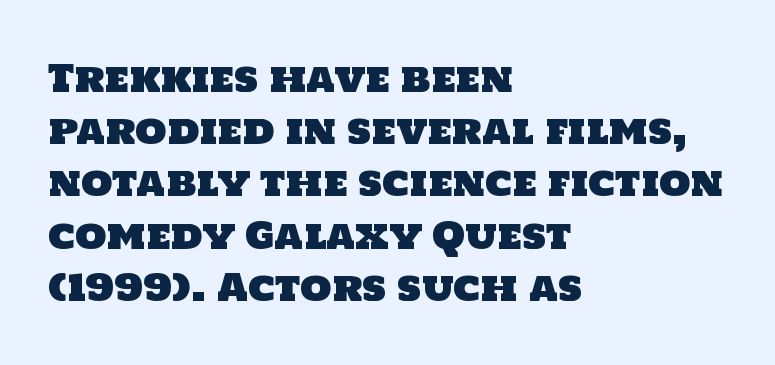
Q: Is the typeface a serif or a sans-serif typeface? A: Sans-serif.
Q: Is the text underlined? A: No.
Q: How is the paragraph aligned? A: Left-aligned.
Q: Is the spacing between letters normal or unusually wide? A: Normal.
Q: Is the spacing between lines tight, normal or loose? A: Normal.
Q: Width (condensed, normal, or wide)? A: Normal.
Q: Stroke contrast? A: Low.
Q: x-height? A: Large.
Q: Monospaced? A: No.
